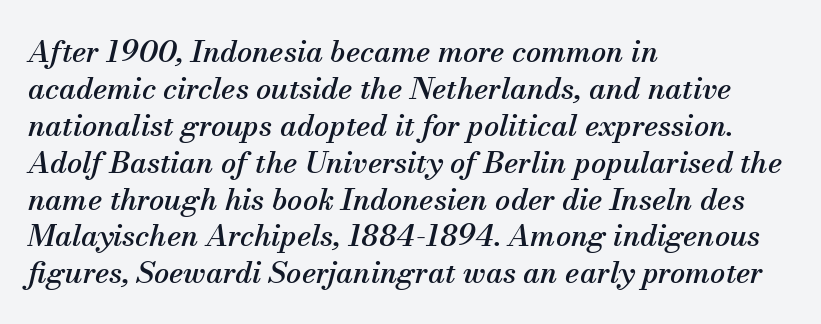
{"serif": "yes", "italic": "yes", "lean": "right", "slant_degrees": 13, "width": "normal", "stroke_contrast": "medium", "x_height": "small", "monospaced": "no", "underline": "no", "align": "left", "line_spacing_ratio": 1.23, "letter_spacing": "normal", "letter_spacing_em": 0.0, "glyph_px": 30}
